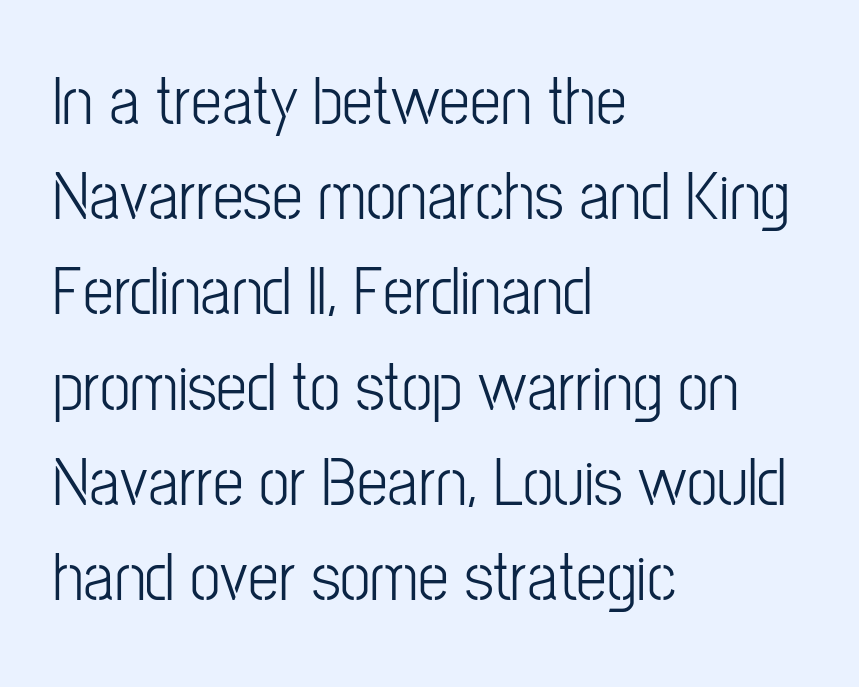
{"serif": "no", "italic": "no", "bold": "no", "weight": "light", "width": "condensed", "stroke_contrast": "low", "x_height": "medium", "monospaced": "no", "underline": "no", "align": "left", "line_spacing": "normal", "line_spacing_ratio": 1.38, "letter_spacing": "normal", "letter_spacing_em": 0.0, "glyph_px": 69}
